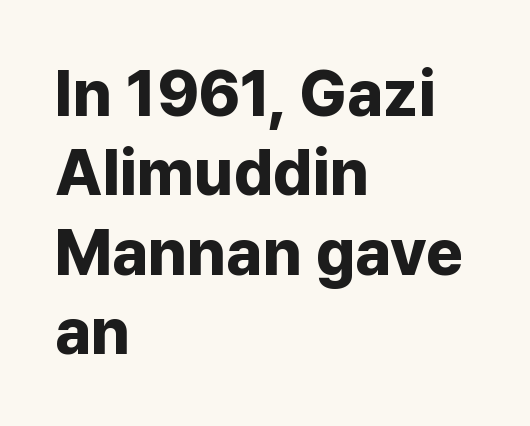
{"serif": "no", "italic": "no", "bold": "yes", "weight": "bold", "width": "normal", "stroke_contrast": "low", "x_height": "medium", "monospaced": "no", "underline": "no", "align": "left", "line_spacing_ratio": 1.24, "letter_spacing": "normal", "letter_spacing_em": 0.0, "glyph_px": 64}
